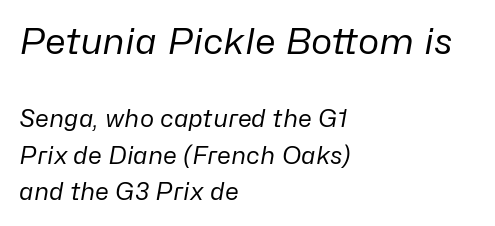
Q: Is the text bold? A: No.
Q: Is the text italic (slanted)? A: Yes, it leans right by about 10 degrees.
Q: Is the text underlined? A: No.
Q: How is the paragraph aligned? A: Left-aligned.
Q: Is the spacing between letters normal or unusually wide? A: Normal.
Q: Is the spacing between lines tight, normal or loose? A: Normal.
Q: Which block of text is set in a larger size, the first (top) or the second (bottom)? A: The first (top) one.
Q: Width (condensed, normal, or wide)? A: Normal.
Q: Stroke contrast? A: Low.
Q: x-height? A: Medium.
Q: Monospaced? A: No.
